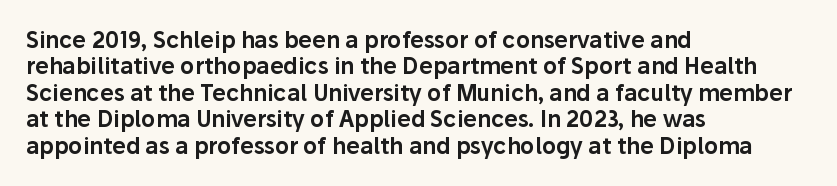
{"italic": "no", "underline": "no", "align": "left", "line_spacing_ratio": 1.2, "letter_spacing": "normal", "letter_spacing_em": 0.0, "glyph_px": 22}
